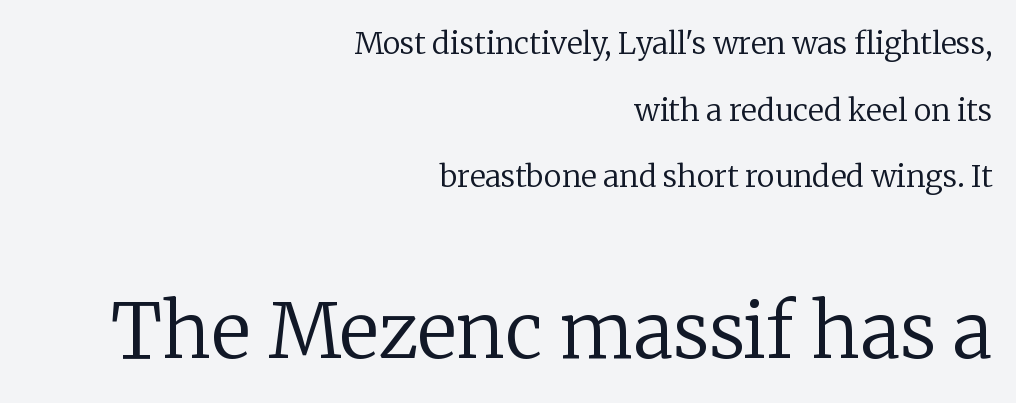
{"serif": "yes", "italic": "no", "bold": "no", "weight": "regular", "width": "normal", "stroke_contrast": "low", "x_height": "medium", "monospaced": "no", "underline": "no", "align": "right", "line_spacing": "loose", "line_spacing_ratio": 2.22, "letter_spacing": "normal", "letter_spacing_em": 0.0, "larger_block": "second", "size_ratio": 2.5, "glyph_px": 75}
